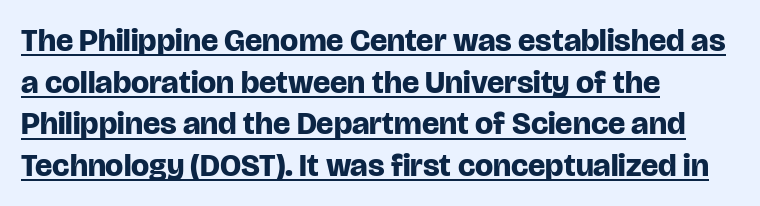
{"serif": "no", "italic": "no", "bold": "yes", "weight": "bold", "width": "normal", "stroke_contrast": "low", "x_height": "large", "monospaced": "no", "underline": "yes", "align": "left", "line_spacing": "normal", "line_spacing_ratio": 1.3, "letter_spacing": "normal", "letter_spacing_em": 0.0, "glyph_px": 32}
